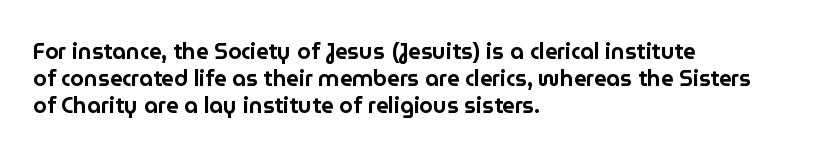
Q: Is the text italic (slanted)? A: No, it is upright.
Q: Is the text underlined? A: No.
Q: How is the paragraph aligned? A: Left-aligned.
Q: Is the spacing between letters normal or unusually wide? A: Normal.
